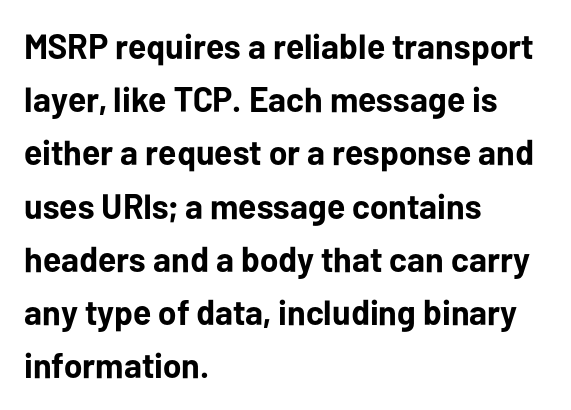
The image shows 35 px bold sans-serif type, upright; set left-aligned, normal line spacing (1.52x), normal letter spacing, not underlined; low stroke contrast and a medium x-height.
